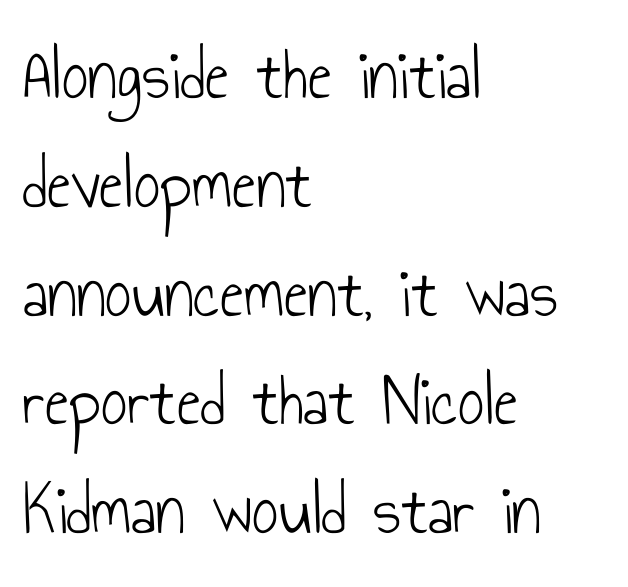
{"serif": "no", "italic": "no", "bold": "no", "weight": "light", "width": "condensed", "stroke_contrast": "low", "x_height": "small", "monospaced": "no", "underline": "no", "align": "left", "line_spacing": "normal", "line_spacing_ratio": 1.49, "letter_spacing": "normal", "letter_spacing_em": 0.0, "glyph_px": 73}
